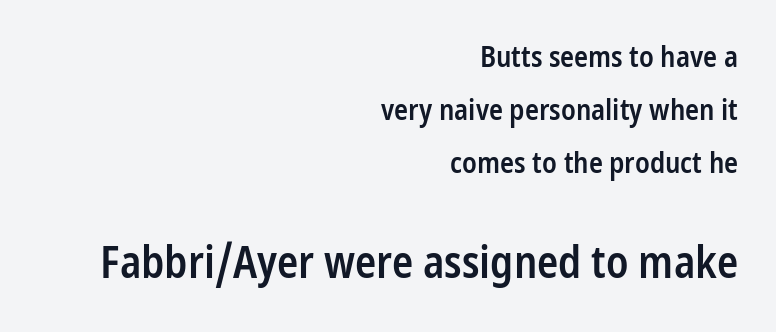
Horizontally, the lines are justified to the trailing edge only. Is this a fixed-width face? No — the glyphs have proportional, varying widths. The strip under each line holds only bare page. The characters display no serif detailing; their extremities are plain. Caption: standard tracking, unaltered. A typesetter would mark this as roman, not italic.
